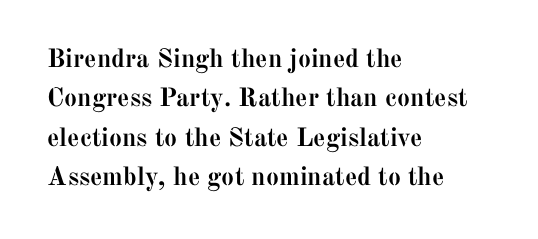
The image shows 26 px bold type, upright; set left-aligned, normal line spacing (1.51x), normal letter spacing, not underlined.
